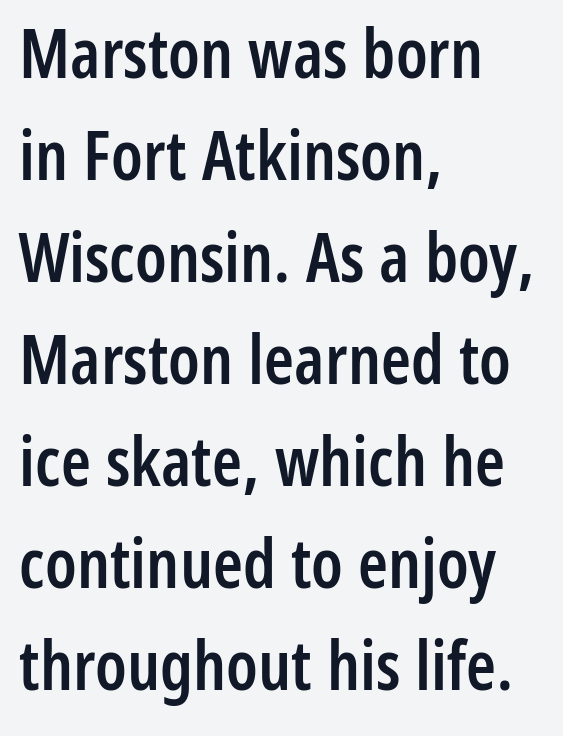
Q: Is the text bold? A: Semi-bold.
Q: Is the text italic (slanted)? A: No, it is upright.
Q: Is the typeface a serif or a sans-serif typeface? A: Sans-serif.
Q: Is the text underlined? A: No.
Q: How is the paragraph aligned? A: Left-aligned.
Q: Is the spacing between letters normal or unusually wide? A: Normal.
Q: Is the spacing between lines tight, normal or loose? A: Normal.
Q: Width (condensed, normal, or wide)? A: Condensed.
Q: Stroke contrast? A: Low.
Q: x-height? A: Medium.
Q: Monospaced? A: No.
